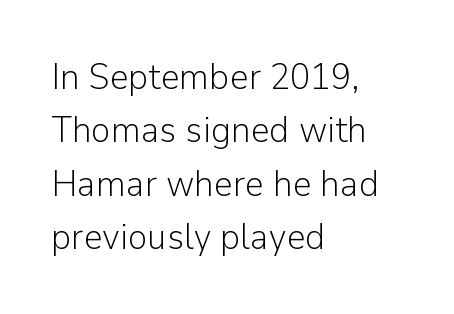
The image shows 37 px light sans-serif type, upright; set left-aligned, normal line spacing (1.44x), normal letter spacing, not underlined; low stroke contrast and a medium x-height.
